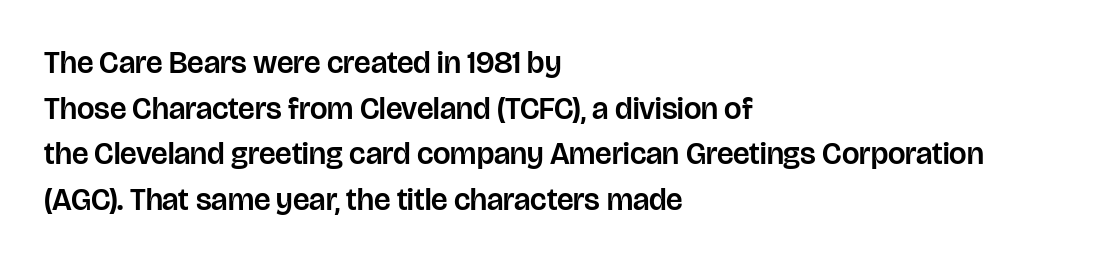
Quick note: interline space is typical. Line beginnings align vertically; line endings do not. Character widths vary here, with narrow letters taking less room than wide ones. Glance below the letters and you will spot only blank space.
